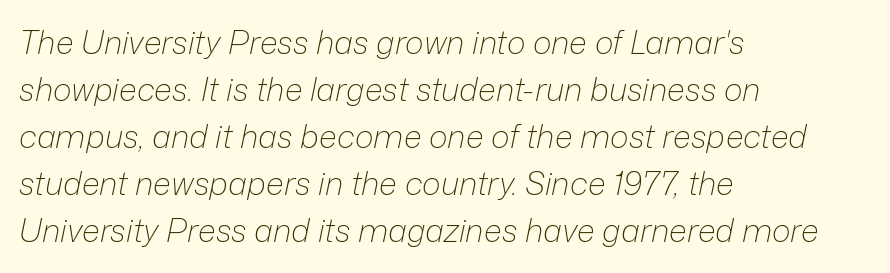
A bare baseline throughout the passage. The setting favours the left margin, as ordinary paragraphs usually do. Regarding leading, the lines here are spaced in the standard way. Nothing heavy about these letters — not bold at all. Caption: standard tracking, unaltered.
